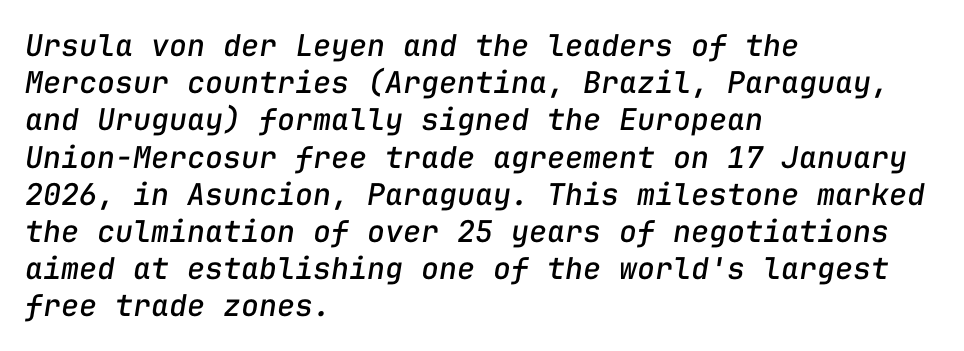
The image shows 30 px text type, italic (leaning right), monospaced; set left-aligned, line spacing 1.24x, normal letter spacing, not underlined; low stroke contrast and a medium x-height.
